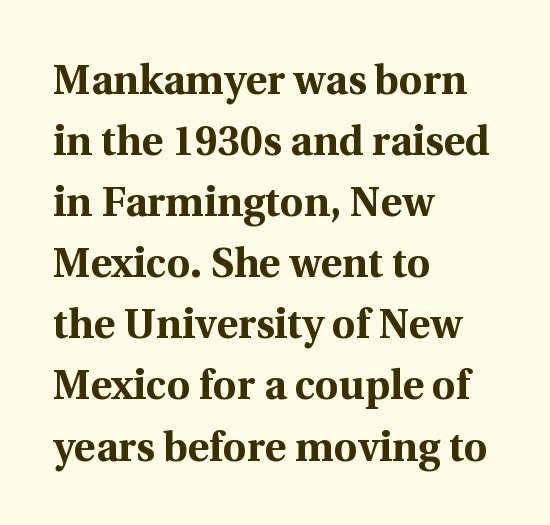
Q: Is the text bold? A: Yes.
Q: Is the text italic (slanted)? A: No, it is upright.
Q: Is the typeface a serif or a sans-serif typeface? A: Serif.
Q: Is the text underlined? A: No.
Q: How is the paragraph aligned? A: Left-aligned.
Q: Is the spacing between letters normal or unusually wide? A: Normal.
Q: Is the spacing between lines tight, normal or loose? A: Normal.
Q: Width (condensed, normal, or wide)? A: Normal.
Q: x-height? A: Medium.
Q: Monospaced? A: No.
